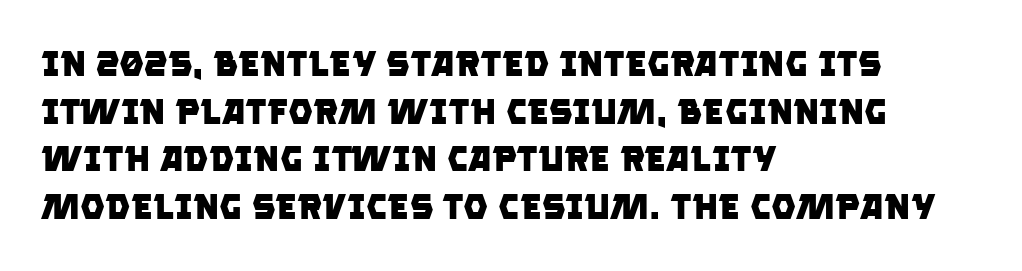
{"serif": "no", "bold": "yes", "weight": "heavy", "width": "normal", "stroke_contrast": "low", "x_height": "large", "monospaced": "no", "underline": "no", "align": "left", "line_spacing": "normal", "line_spacing_ratio": 1.36, "letter_spacing": "normal", "letter_spacing_em": 0.0, "glyph_px": 35}
